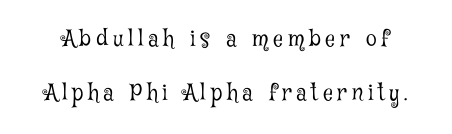
Q: Is the text bold? A: No.
Q: Is the text italic (slanted)? A: No, it is upright.
Q: Is the text underlined? A: No.
Q: Is the spacing between letters normal or unusually wide? A: Unusually wide.
Q: Is the spacing between lines tight, normal or loose? A: Loose.
